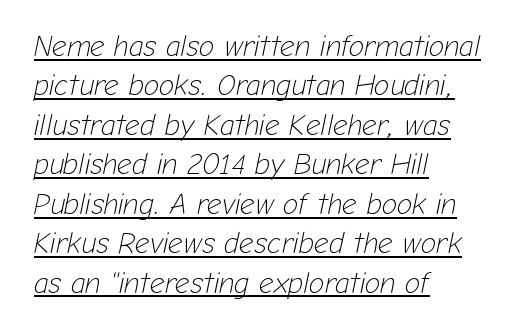
{"italic": "yes", "lean": "right", "slant_degrees": 12, "bold": "no", "weight": "light", "width": "normal", "stroke_contrast": "low", "x_height": "medium", "monospaced": "no", "underline": "yes", "align": "left", "line_spacing": "normal", "line_spacing_ratio": 1.36, "letter_spacing": "normal", "letter_spacing_em": 0.0, "glyph_px": 29}
